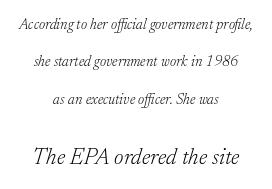
{"italic": "yes", "lean": "right", "slant_degrees": 17, "bold": "no", "underline": "no", "align": "center", "line_spacing": "loose", "line_spacing_ratio": 2.49, "letter_spacing": "normal", "letter_spacing_em": 0.0, "larger_block": "second", "size_ratio": 1.53, "glyph_px": 23}
